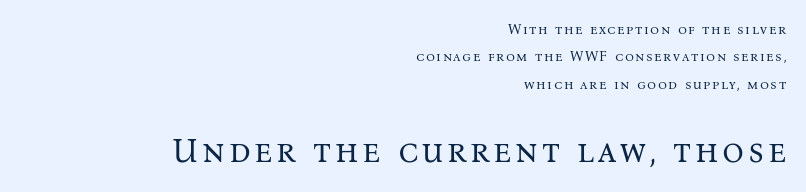
Q: Is the text bold? A: No.
Q: Is the text italic (slanted)? A: No, it is upright.
Q: Is the typeface a serif or a sans-serif typeface? A: Serif.
Q: Is the text underlined? A: No.
Q: How is the paragraph aligned? A: Right-aligned.
Q: Is the spacing between lines tight, normal or loose? A: Loose.
Q: Which block of text is set in a larger size, the first (top) or the second (bottom)? A: The second (bottom) one.
Q: Width (condensed, normal, or wide)? A: Normal.
Q: Stroke contrast? A: Medium.
Q: x-height? A: Medium.
Q: Monospaced? A: No.
